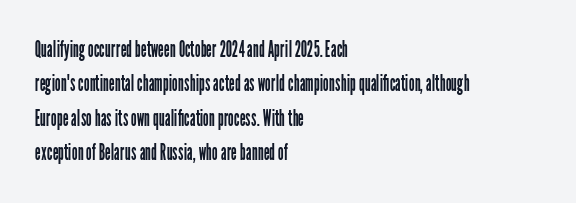
Observe the ordinary spacing: letters are neighbours, not strangers. Only glyphs here, with clear space below each row. Honestly, the row spacing looks completely unremarkable. No letter is thick-stroked: the sample isn't bold.
